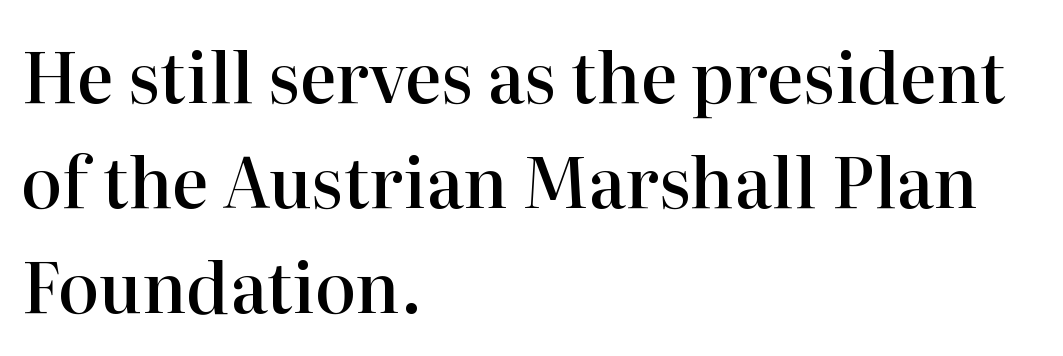
{"serif": "yes", "italic": "no", "bold": "semi", "weight": "semibold", "width": "normal", "stroke_contrast": "high", "x_height": "medium", "monospaced": "no", "underline": "no", "align": "left", "line_spacing": "normal", "line_spacing_ratio": 1.52, "letter_spacing": "normal", "letter_spacing_em": 0.0, "glyph_px": 69}
